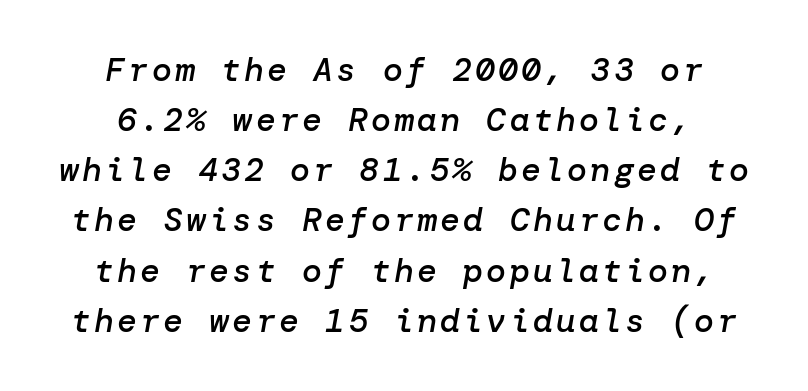
The leading is moderate, giving the passage an even texture. Every letter is mildly thick-stroked: semibold rather than bold. These lines stack symmetrically, like a column narrowing and widening about its center. The passage shown is not underscored anywhere. An italicized treatment has been applied to the whole sample.
